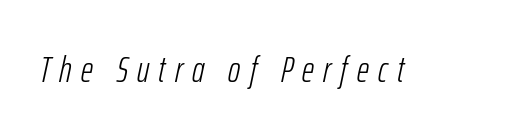
{"italic": "yes", "lean": "right", "slant_degrees": 12, "bold": "no", "weight": "light", "width": "condensed", "stroke_contrast": "low", "x_height": "medium", "monospaced": "no", "underline": "no", "letter_spacing": "wide", "letter_spacing_em": 0.25, "glyph_px": 37}
